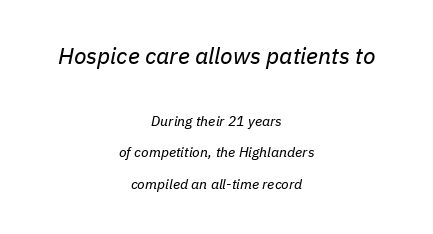
The image shows 23 px text type, italic (leaning right); set centered, loose line spacing (2.27x), normal letter spacing, not underlined; the first (top) block is 1.64x larger.
